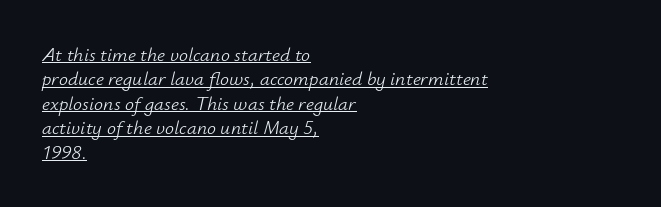
The typesetter chose a ragged-right arrangement here. Somebody hit Ctrl+U on this one — the words are underlined. Honestly, the letter spacing is just normal — you wouldn't notice it. Does the lettering tilt? It does — this is italic.
